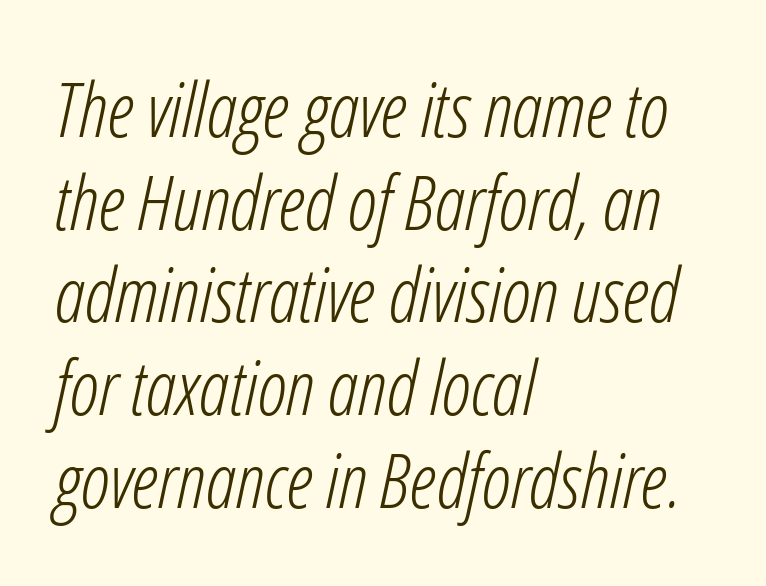
Q: Is the text bold? A: No.
Q: Is the text italic (slanted)? A: Yes, it leans right by about 12 degrees.
Q: Is the text underlined? A: No.
Q: How is the paragraph aligned? A: Left-aligned.
Q: Is the spacing between letters normal or unusually wide? A: Normal.
Q: Width (condensed, normal, or wide)? A: Condensed.
Q: Stroke contrast? A: Low.
Q: x-height? A: Medium.
Q: Monospaced? A: No.
